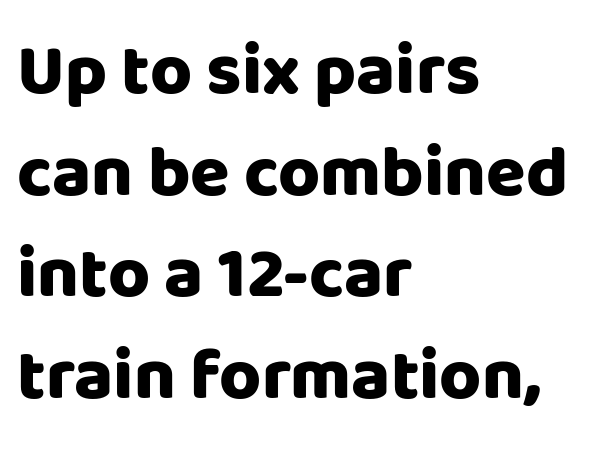
The image shows 72 px heavy sans-serif type, upright; set left-aligned, normal line spacing (1.41x), normal letter spacing, not underlined; low stroke contrast and a large x-height.
